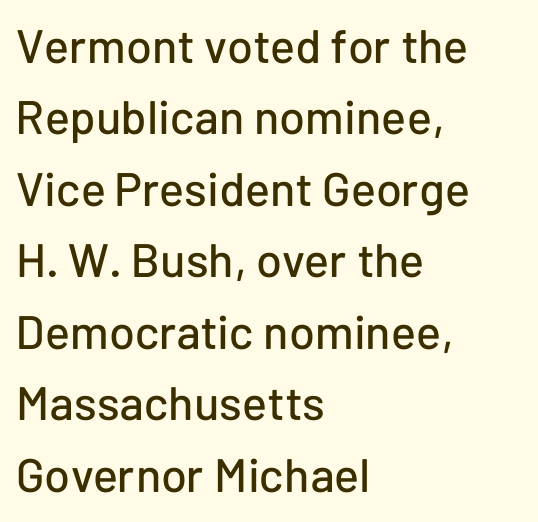
The image shows 47 px sans-serif type, upright; set left-aligned, normal line spacing (1.52x), normal letter spacing, not underlined; low stroke contrast and a medium x-height.
